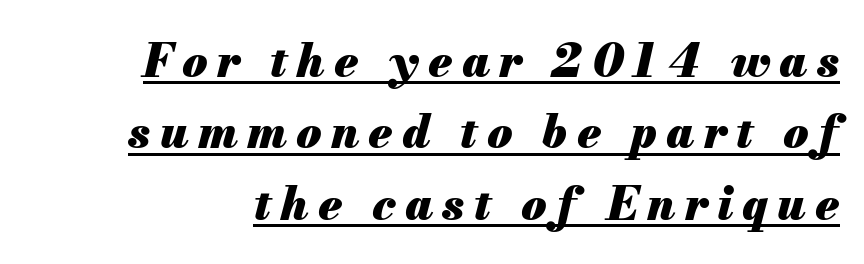
The image shows 46 px heavy type, italic (leaning right); set normal line spacing (1.55x), unusually wide letter spacing (+0.2 em), underlined; medium stroke contrast and a small x-height.
